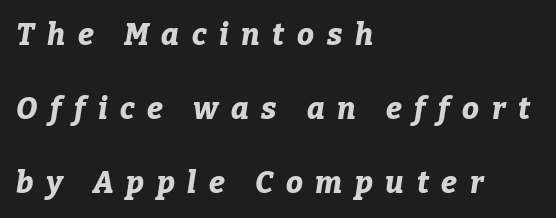
The image shows 30 px bold type, italic (leaning right); set left-aligned, loose line spacing (2.47x), unusually wide letter spacing (+0.42 em), not underlined; low stroke contrast and a medium x-height.
